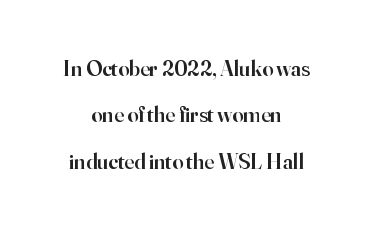
The image shows 22 px text type, upright; set centered, loose line spacing (2.11x), normal letter spacing, not underlined.
